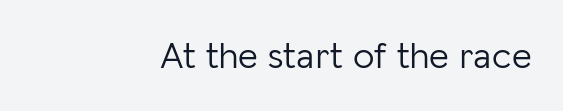
{"serif": "no", "italic": "no", "bold": "no", "weight": "light", "width": "normal", "stroke_contrast": "low", "x_height": "medium", "monospaced": "no", "underline": "no", "align": "right", "letter_spacing": "normal", "letter_spacing_em": 0.0, "glyph_px": 38}
